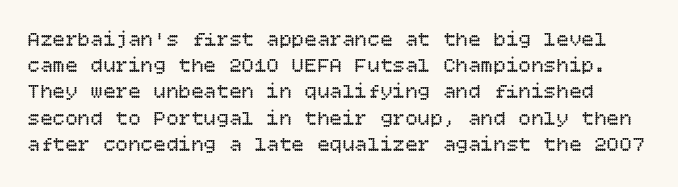
Q: Is the text bold? A: No.
Q: Is the text italic (slanted)? A: No, it is upright.
Q: Is the text underlined? A: No.
Q: Is the spacing between letters normal or unusually wide? A: Normal.
Q: Is the spacing between lines tight, normal or loose? A: Normal.
